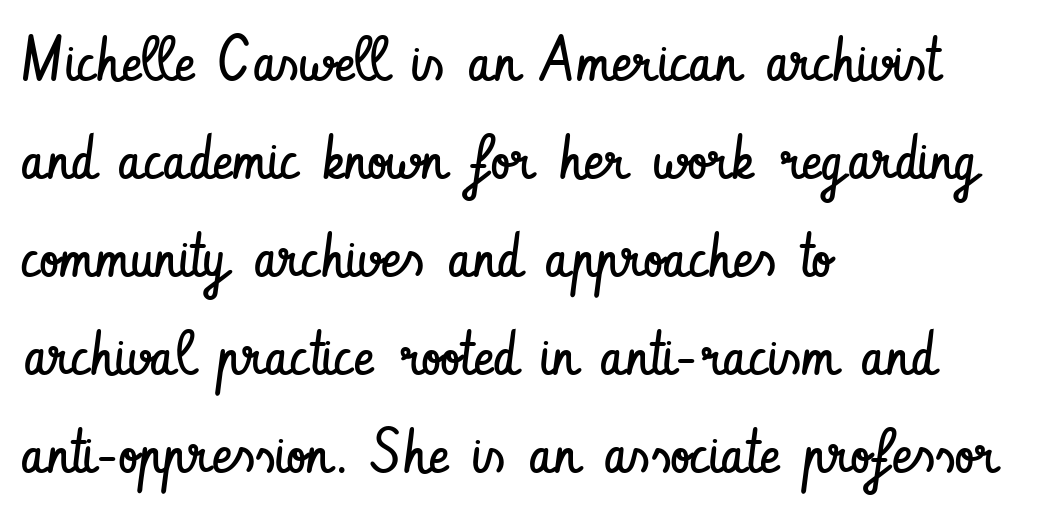
The image shows 62 px regular-weight, condensed sans-serif type, upright; set left-aligned, normal line spacing (1.58x), normal letter spacing, not underlined; low stroke contrast and a small x-height.
